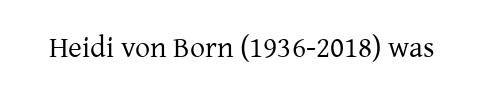
Q: Is the text bold? A: No.
Q: Is the text italic (slanted)? A: No, it is upright.
Q: Is the typeface a serif or a sans-serif typeface? A: Serif.
Q: Is the text underlined? A: No.
Q: Is the spacing between letters normal or unusually wide? A: Normal.
Q: Width (condensed, normal, or wide)? A: Normal.
Q: Stroke contrast? A: Low.
Q: x-height? A: Medium.
Q: Monospaced? A: No.
